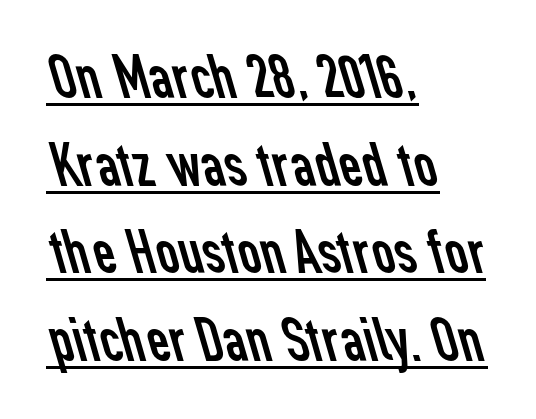
The image shows 63 px regular-weight sans-serif type; set left-aligned, normal line spacing (1.39x), normal letter spacing, underlined; low stroke contrast and a medium x-height.
